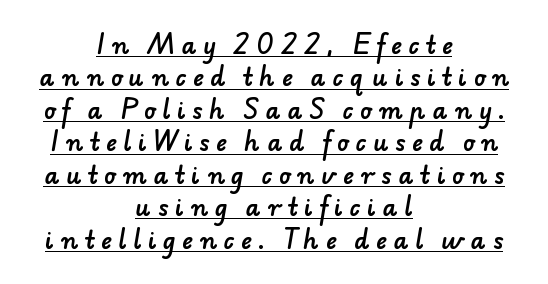
The image shows 23 px text type; set centered, normal line spacing (1.41x), unusually wide letter spacing (+0.3 em), underlined.
